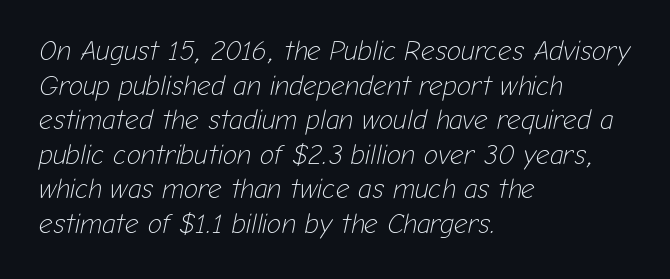
The image shows 27 px text type, italic (leaning right); set left-aligned, normal line spacing (1.28x), normal letter spacing, not underlined.
